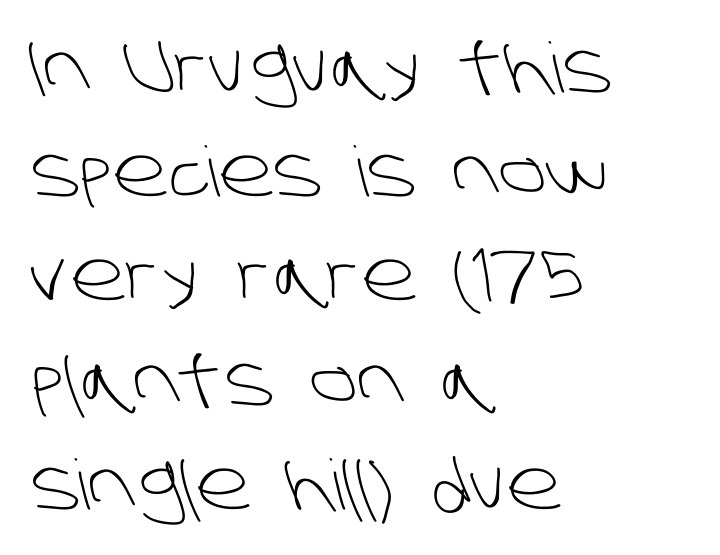
The letterforms sit at book weight or below. Beneath every word, the page is bare. Caption: multi-line text, flush left, ragged right. How would I describe the line gaps? Plain and ordinary. Words appear dense and cohesive because spacing is normal.
